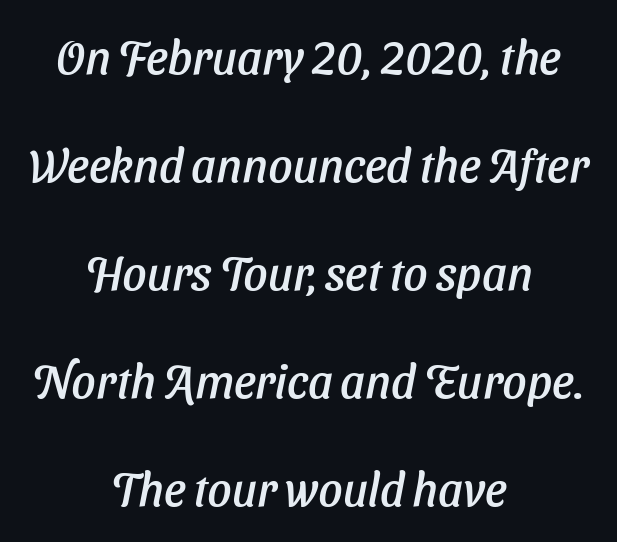
{"width": "normal", "stroke_contrast": "low", "x_height": "medium", "monospaced": "no", "underline": "no", "align": "center", "line_spacing": "loose", "line_spacing_ratio": 2.3, "letter_spacing": "normal", "letter_spacing_em": 0.0, "glyph_px": 47}
